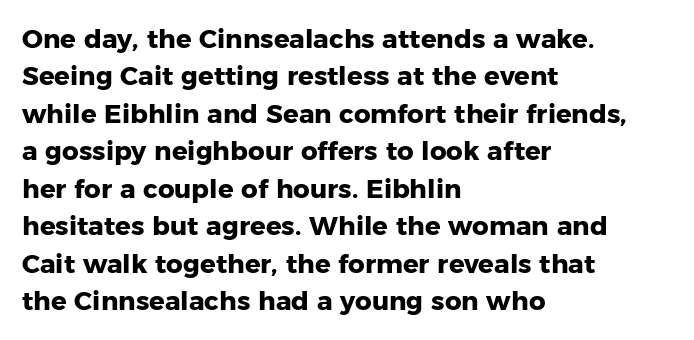
When letters stand straight like this, we call the style roman or upright. A clean baseline with only descenders dipping below it. Horizontally, the lines are justified to the leading edge only. Is there much room between lines? A standard amount, neither cramped nor airy.
